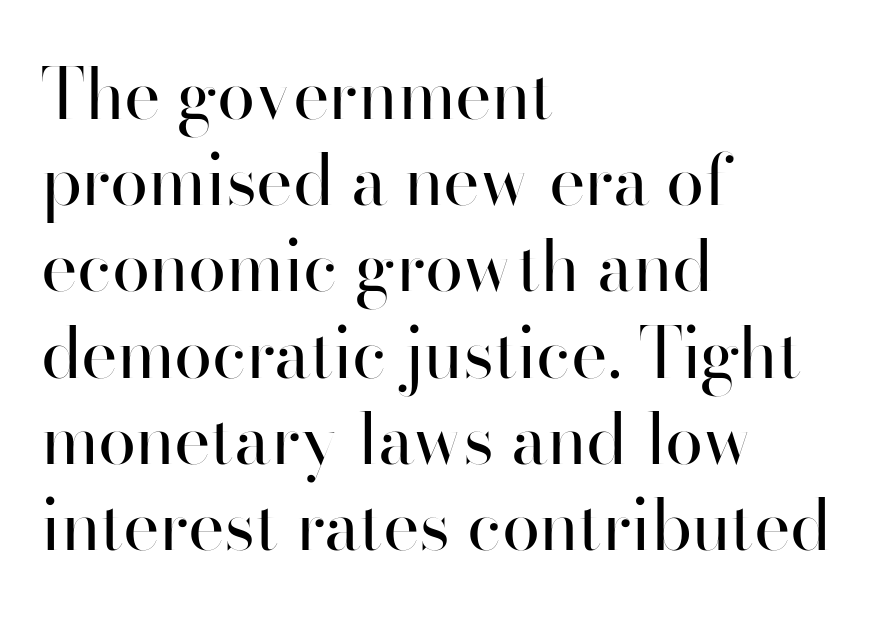
{"serif": "no", "italic": "no", "bold": "no", "weight": "regular", "width": "normal", "stroke_contrast": "high", "x_height": "small", "monospaced": "no", "underline": "no", "align": "left", "line_spacing": "normal", "line_spacing_ratio": 1.25, "letter_spacing": "normal", "letter_spacing_em": 0.0, "glyph_px": 69}
